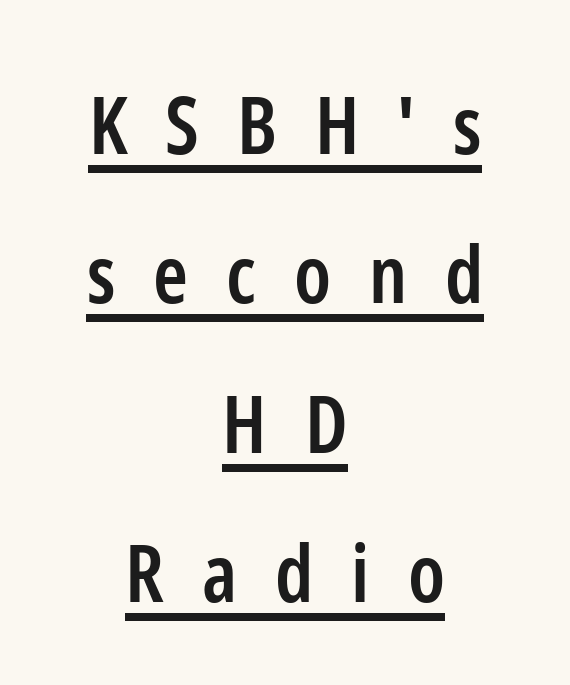
Q: Is the text bold? A: Semi-bold.
Q: Is the text italic (slanted)? A: No, it is upright.
Q: Is the typeface a serif or a sans-serif typeface? A: Sans-serif.
Q: Is the text underlined? A: Yes.
Q: How is the paragraph aligned? A: Centered.
Q: Is the spacing between letters normal or unusually wide? A: Unusually wide.
Q: Width (condensed, normal, or wide)? A: Condensed.
Q: Stroke contrast? A: Low.
Q: x-height? A: Medium.
Q: Monospaced? A: No.
